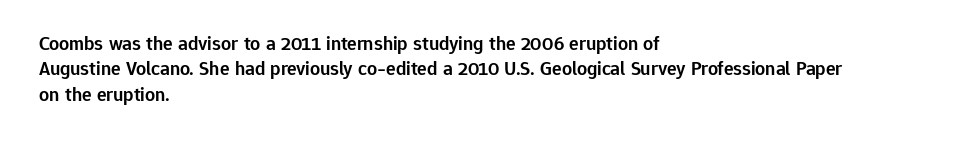
Q: Is the text bold? A: Semi-bold.
Q: Is the text italic (slanted)? A: No, it is upright.
Q: Is the text underlined? A: No.
Q: How is the paragraph aligned? A: Left-aligned.
Q: Is the spacing between letters normal or unusually wide? A: Normal.
Q: Is the spacing between lines tight, normal or loose? A: Normal.
